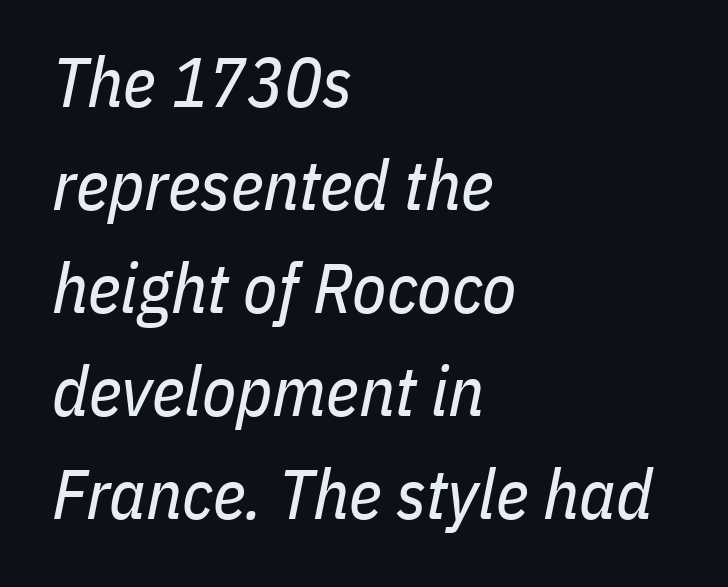
The image shows 70 px regular-weight, condensed type, italic (leaning right); set left-aligned, normal line spacing (1.47x), normal letter spacing, not underlined; low stroke contrast and a medium x-height.
